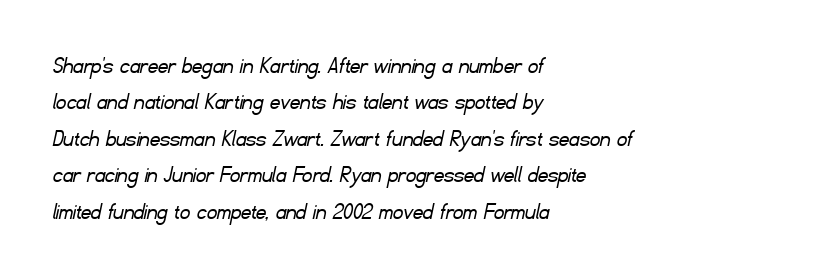
The paragraph has a hard left edge and a soft right edge. In terms of leading, this rendering sits right in the middle. Nobody drew a line under any word here. This rendering leaves character spacing at its baseline value. The typesetting does not lean heavy: it is not bold.
